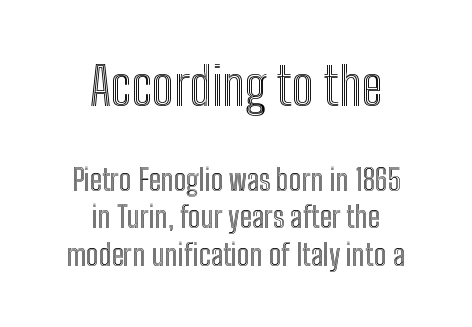
The image shows 52 px condensed type, upright; set centered, normal line spacing (1.25x), normal letter spacing, not underlined; the first (top) block is 1.73x larger; a medium x-height.
